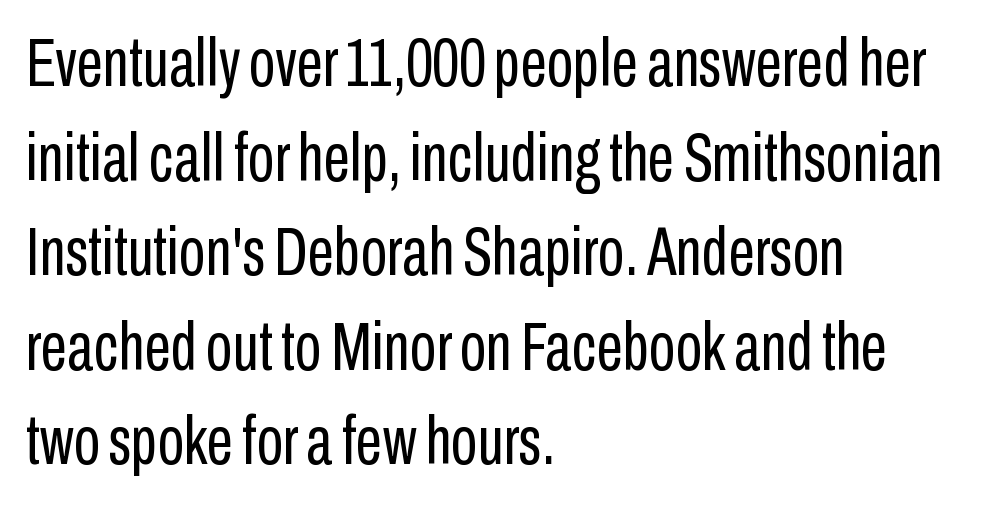
{"serif": "no", "italic": "no", "bold": "no", "weight": "regular", "width": "condensed", "stroke_contrast": "low", "x_height": "medium", "monospaced": "no", "underline": "no", "align": "left", "line_spacing": "normal", "line_spacing_ratio": 1.39, "letter_spacing": "normal", "letter_spacing_em": 0.0, "glyph_px": 68}
